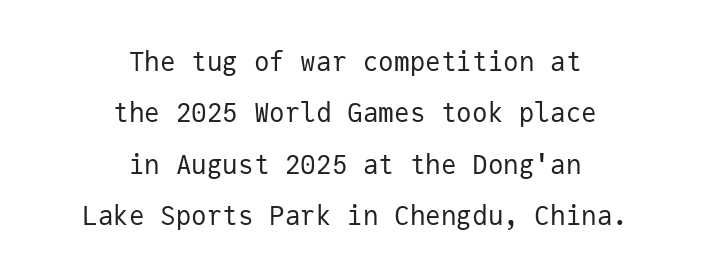
The image shows 26 px text type, upright; set centered, loose line spacing (1.98x), normal letter spacing, not underlined.
